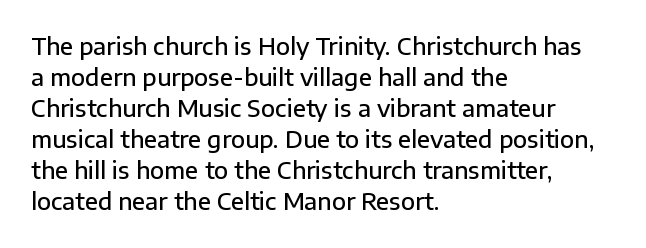
A bare baseline throughout the passage. The gaps between neighbouring characters are ordinary and unremarkable. These lines were composed using upright roman letters. Honestly, the row spacing looks completely unremarkable. In terms of weight, the rendering is demibold, just under bold. The typesetter chose a ragged-right arrangement here.
